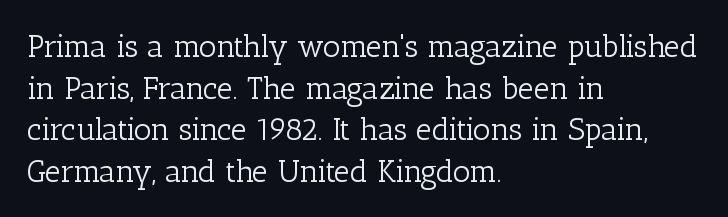
{"serif": "yes", "italic": "no", "bold": "no", "weight": "light", "width": "normal", "stroke_contrast": "low", "x_height": "medium", "monospaced": "no", "underline": "no", "align": "left", "line_spacing": "normal", "line_spacing_ratio": 1.34, "letter_spacing": "normal", "letter_spacing_em": 0.0, "glyph_px": 31}
